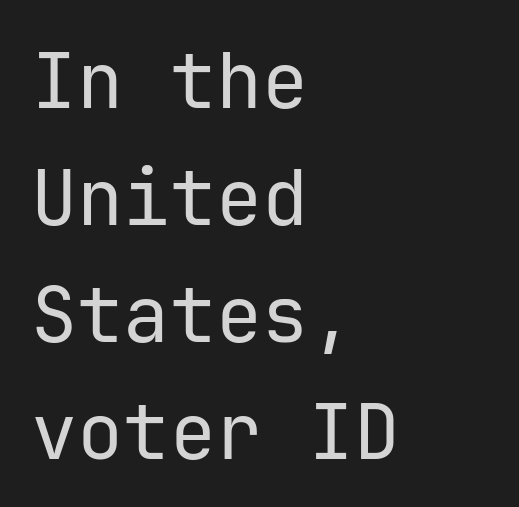
{"serif": "no", "italic": "no", "bold": "no", "weight": "regular", "width": "normal", "stroke_contrast": "low", "x_height": "medium", "monospaced": "yes", "underline": "no", "align": "left", "line_spacing": "normal", "line_spacing_ratio": 1.52, "letter_spacing": "normal", "letter_spacing_em": 0.0, "glyph_px": 77}
